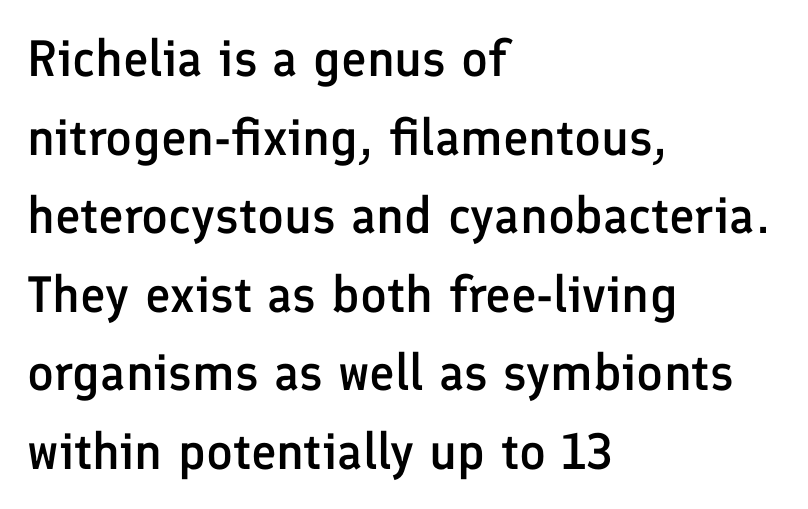
The image shows 51 px semibold sans-serif type, upright; set left-aligned, normal line spacing (1.54x), normal letter spacing, not underlined; low stroke contrast and a medium x-height.
